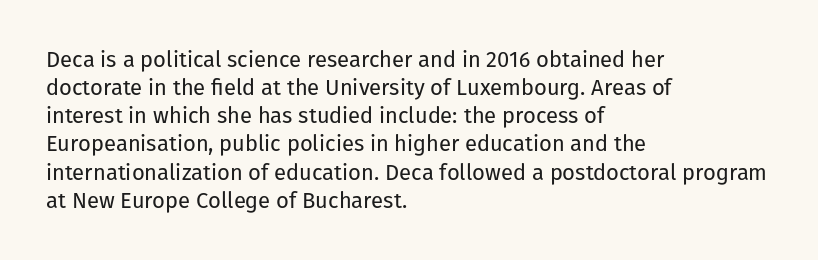
The image shows 22 px text type, upright; set left-aligned, normal line spacing (1.28x), normal letter spacing, not underlined.
